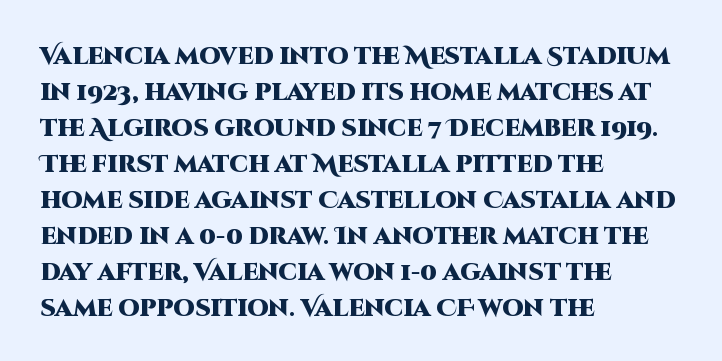
These lines are set flush left with a ragged right edge. Upright lettering throughout. Compared with typical body copy, the letter spacing here is the same. The line-height multiplier appears to be the usual default.
